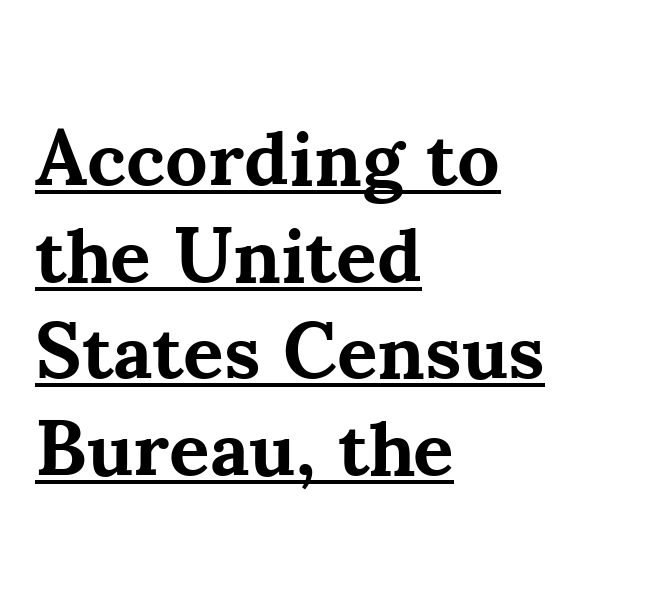
Q: Is the text bold? A: Yes.
Q: Is the text italic (slanted)? A: No, it is upright.
Q: Is the typeface a serif or a sans-serif typeface? A: Serif.
Q: Is the text underlined? A: Yes.
Q: How is the paragraph aligned? A: Left-aligned.
Q: Is the spacing between letters normal or unusually wide? A: Normal.
Q: Width (condensed, normal, or wide)? A: Normal.
Q: Stroke contrast? A: Medium.
Q: x-height? A: Small.
Q: Monospaced? A: No.
